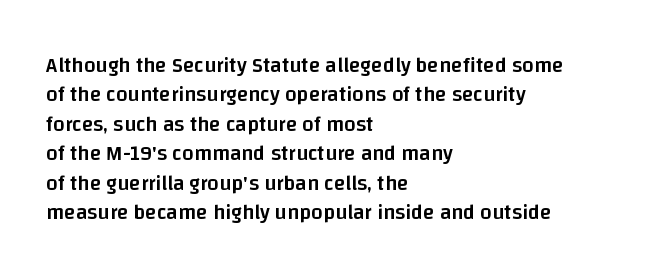
The space between consecutive lines is moderate. Its strokes are somewhat broadened, the hallmark of semibold type. Tracking value appears to be zero — textbook default spacing. These lines are set flush left with a ragged right edge. Underlining? Definitely not there. If you drew a line through each stem, it would be perfectly vertical.
